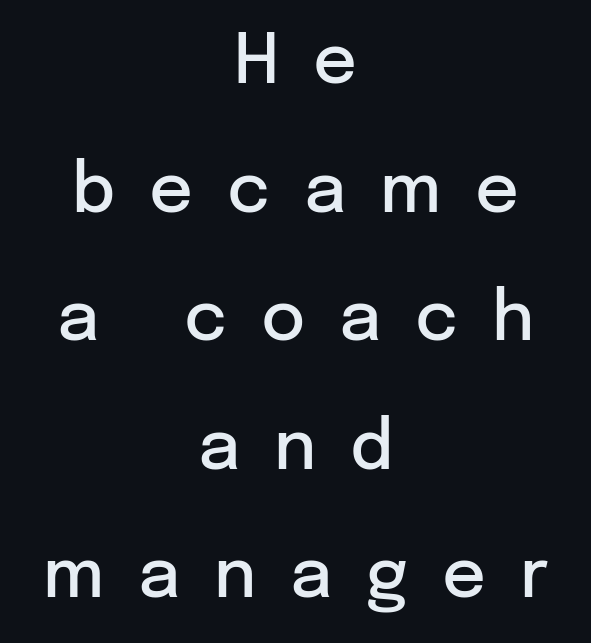
{"serif": "no", "italic": "no", "bold": "semi", "weight": "semibold", "width": "normal", "stroke_contrast": "low", "x_height": "medium", "monospaced": "no", "underline": "no", "align": "center", "line_spacing_ratio": 1.89, "letter_spacing": "wide", "letter_spacing_em": 0.5, "glyph_px": 68}
